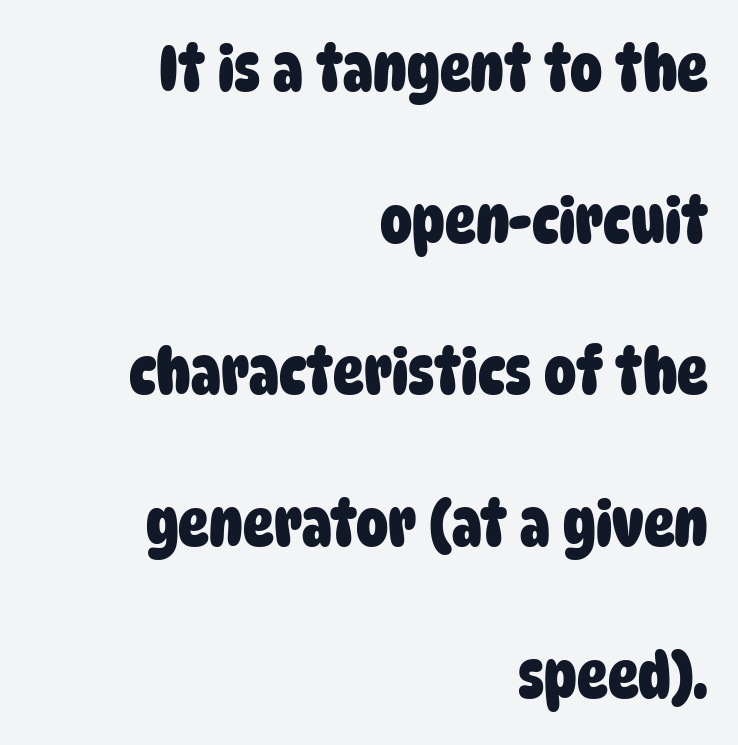
The image shows 64 px heavy, condensed sans-serif type; set right-aligned, loose line spacing (2.37x), normal letter spacing, not underlined; low stroke contrast and a large x-height.
